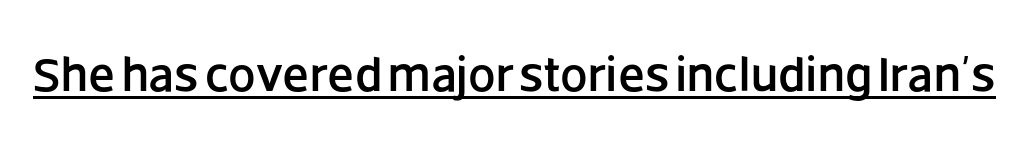
{"serif": "no", "italic": "no", "width": "normal", "stroke_contrast": "low", "x_height": "large", "monospaced": "no", "underline": "yes", "letter_spacing": "normal", "letter_spacing_em": 0.0, "glyph_px": 49}
